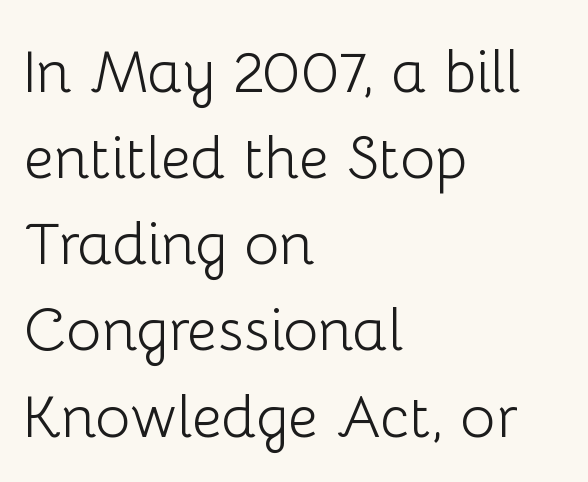
Q: Is the text bold? A: No.
Q: Is the text italic (slanted)? A: No, it is upright.
Q: Is the typeface a serif or a sans-serif typeface? A: Sans-serif.
Q: Is the text underlined? A: No.
Q: How is the paragraph aligned? A: Left-aligned.
Q: Is the spacing between letters normal or unusually wide? A: Normal.
Q: Is the spacing between lines tight, normal or loose? A: Normal.
Q: Width (condensed, normal, or wide)? A: Normal.
Q: Stroke contrast? A: Low.
Q: x-height? A: Medium.
Q: Monospaced? A: No.
